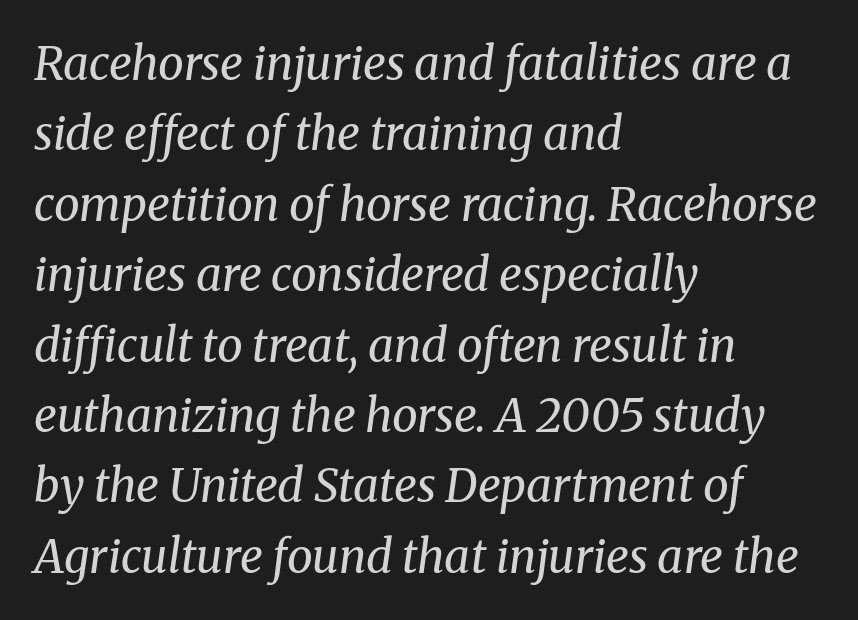
Q: Is the text bold? A: No.
Q: Is the text italic (slanted)? A: Yes, it leans right by about 8 degrees.
Q: Is the typeface a serif or a sans-serif typeface? A: Serif.
Q: Is the text underlined? A: No.
Q: How is the paragraph aligned? A: Left-aligned.
Q: Is the spacing between letters normal or unusually wide? A: Normal.
Q: Is the spacing between lines tight, normal or loose? A: Normal.
Q: Width (condensed, normal, or wide)? A: Normal.
Q: Stroke contrast? A: Medium.
Q: x-height? A: Medium.
Q: Monospaced? A: No.
